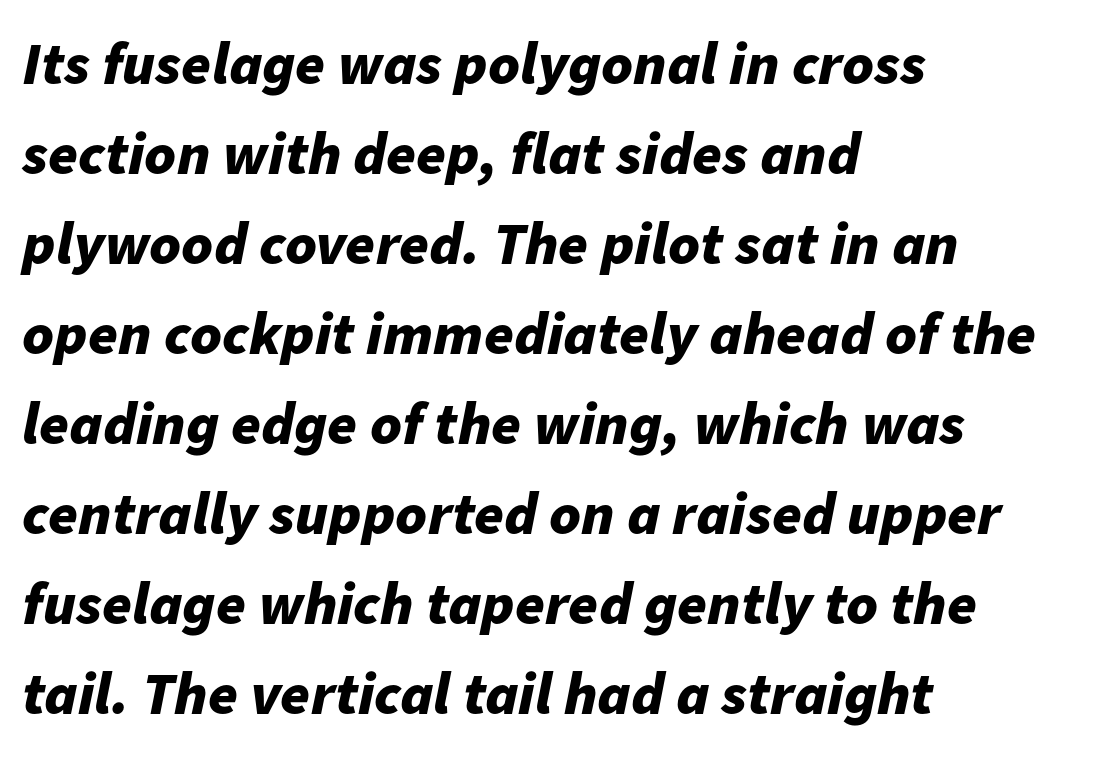
Q: Is the text bold? A: Yes.
Q: Is the text italic (slanted)? A: Yes, it leans right by about 11 degrees.
Q: Is the text underlined? A: No.
Q: How is the paragraph aligned? A: Left-aligned.
Q: Is the spacing between letters normal or unusually wide? A: Normal.
Q: Is the spacing between lines tight, normal or loose? A: Normal.
Q: Width (condensed, normal, or wide)? A: Normal.
Q: Stroke contrast? A: Low.
Q: x-height? A: Medium.
Q: Monospaced? A: No.
